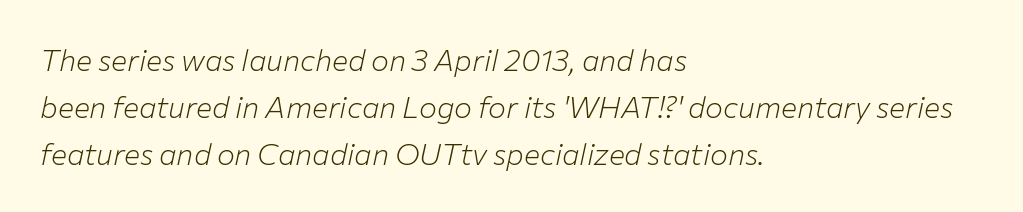
The image shows 30 px light type, italic (leaning right); set left-aligned, normal line spacing (1.56x), normal letter spacing, not underlined; low stroke contrast and a medium x-height.
